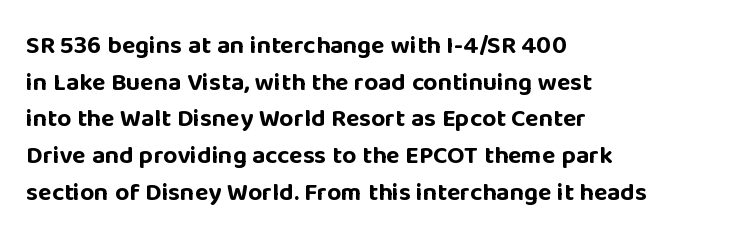
The image shows 25 px bold type, upright; set left-aligned, normal line spacing (1.47x), normal letter spacing, not underlined.
